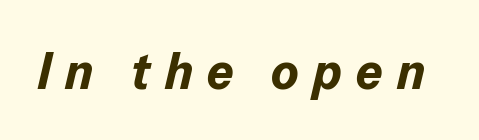
The typesetting leans heavy: a genuine bold. Clear beneath every line of the passage. Proportional: the letters do not fall into vertical columns. The rendering applies a slant to the glyphs. The type is letterspaced generously, with wide tracking.
